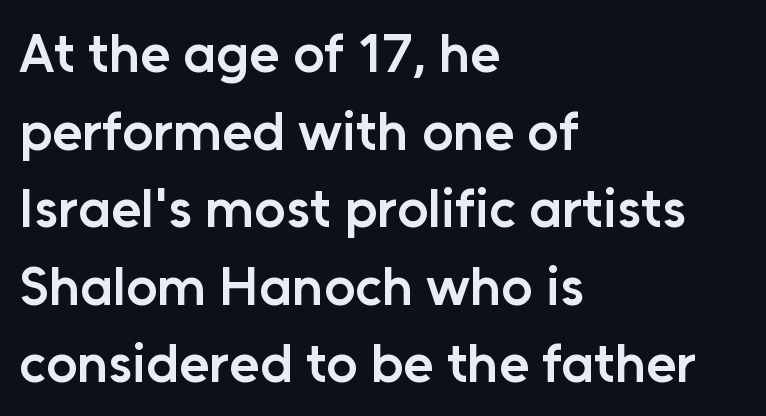
{"serif": "no", "italic": "no", "bold": "semi", "weight": "semibold", "width": "normal", "stroke_contrast": "low", "x_height": "medium", "monospaced": "no", "underline": "no", "align": "left", "line_spacing": "normal", "line_spacing_ratio": 1.41, "letter_spacing": "normal", "letter_spacing_em": 0.0, "glyph_px": 55}
